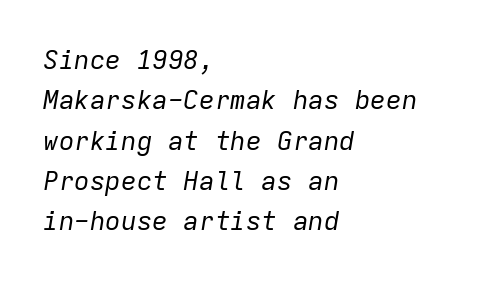
Q: Is the text bold? A: No.
Q: Is the text italic (slanted)? A: Yes, it leans right by about 9 degrees.
Q: Is the text underlined? A: No.
Q: How is the paragraph aligned? A: Left-aligned.
Q: Is the spacing between letters normal or unusually wide? A: Normal.
Q: Is the spacing between lines tight, normal or loose? A: Normal.
